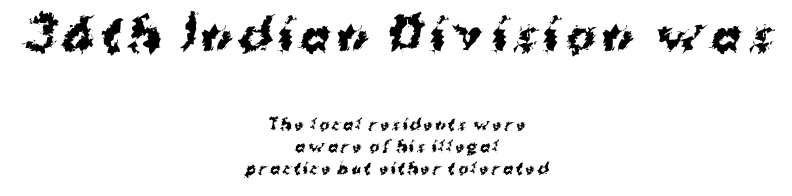
The image shows 44 px bold sans-serif type; set centered, normal line spacing (1.47x), not underlined; the first (top) block is 2.93x larger; medium stroke contrast and a medium x-height.
